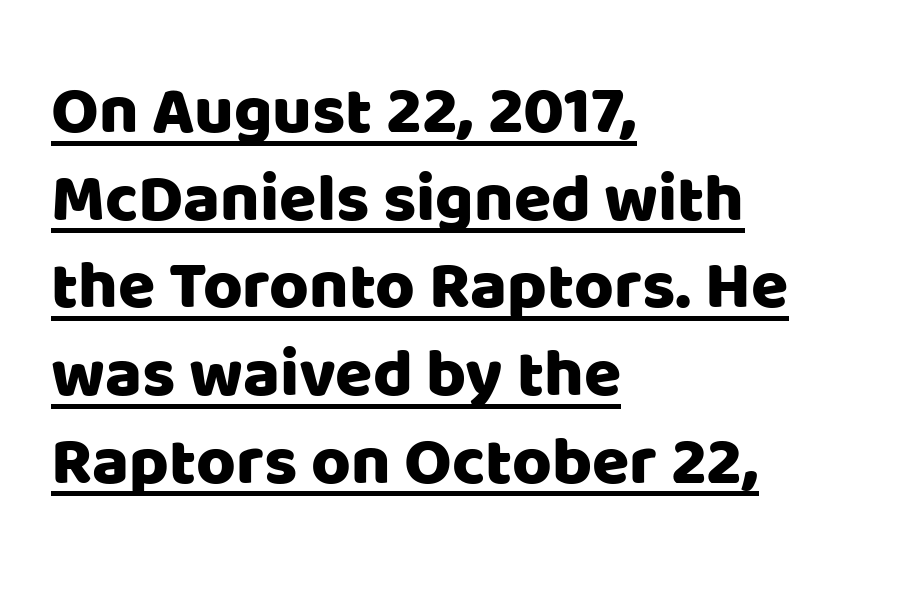
Q: Is the text italic (slanted)? A: No, it is upright.
Q: Is the typeface a serif or a sans-serif typeface? A: Sans-serif.
Q: Is the text underlined? A: Yes.
Q: How is the paragraph aligned? A: Left-aligned.
Q: Is the spacing between letters normal or unusually wide? A: Normal.
Q: Is the spacing between lines tight, normal or loose? A: Normal.
Q: Width (condensed, normal, or wide)? A: Normal.
Q: Stroke contrast? A: Low.
Q: x-height? A: Large.
Q: Monospaced? A: No.
